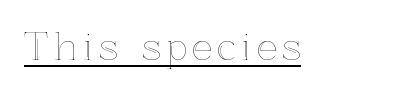
Caption: lettering with a line underneath. The type sits square on the baseline with zero lean. This sample has the flowing, uneven cadence of proportional lettering.
